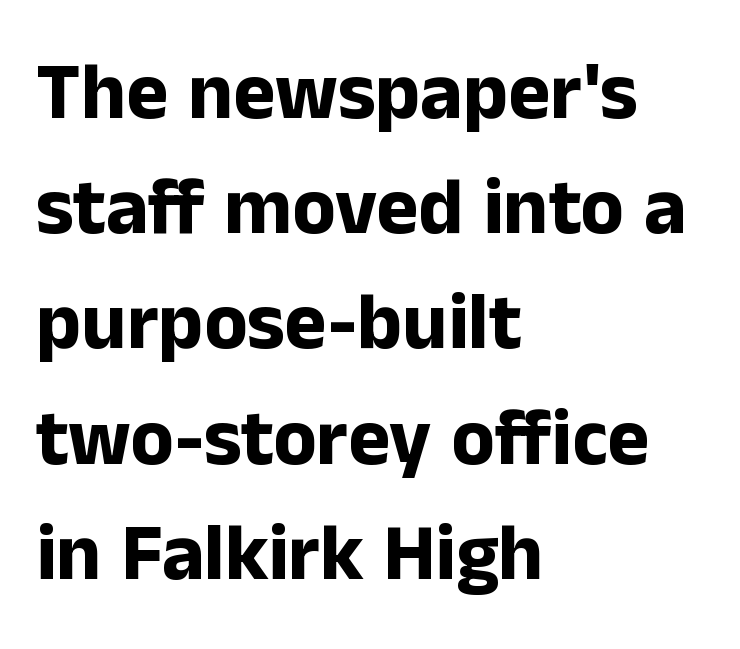
{"serif": "no", "italic": "no", "bold": "yes", "weight": "bold", "width": "normal", "stroke_contrast": "low", "x_height": "medium", "monospaced": "no", "underline": "no", "align": "left", "line_spacing": "normal", "line_spacing_ratio": 1.44, "letter_spacing": "normal", "letter_spacing_em": 0.0, "glyph_px": 80}
